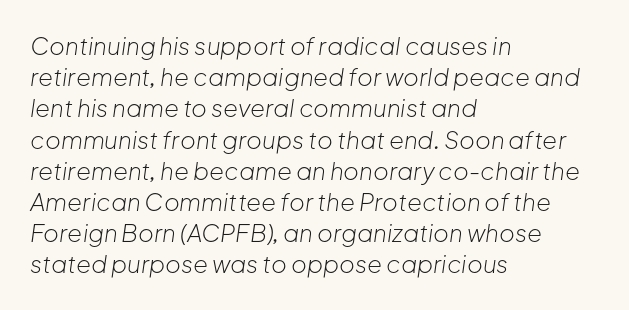
Horizontal bands of white between lines are of average thickness. The lines in this sample share a left origin and differ only in where they stop. If you drew a line through each stem, it would be angled. The font is comparable to plain body text, perhaps lighter. The gap between lines stays unmarked.
